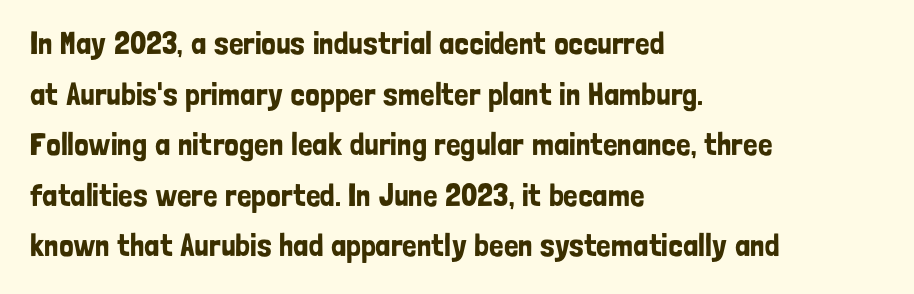
{"serif": "no", "italic": "no", "width": "condensed", "stroke_contrast": "low", "x_height": "medium", "monospaced": "no", "underline": "no", "align": "left", "line_spacing": "normal", "line_spacing_ratio": 1.58, "letter_spacing": "normal", "letter_spacing_em": 0.0, "glyph_px": 32}
